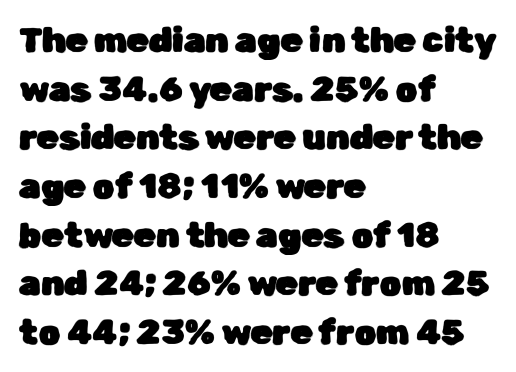
{"serif": "no", "italic": "no", "width": "normal", "stroke_contrast": "low", "x_height": "medium", "monospaced": "no", "underline": "no", "align": "left", "line_spacing": "normal", "line_spacing_ratio": 1.39, "letter_spacing": "normal", "letter_spacing_em": 0.0, "glyph_px": 35}
